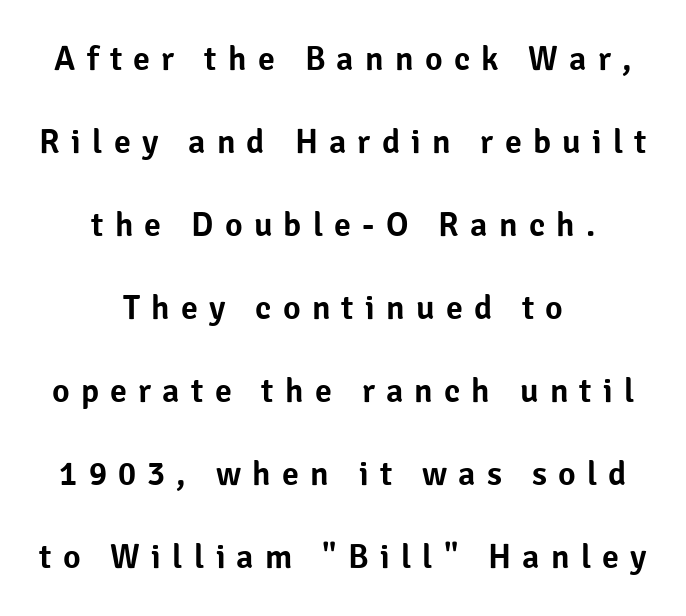
Note: no serifs on the glyphs. A typesetter would call this proportional, since set widths differ per character. The specimen reads as upright at a glance. Regarding leading, the lines here are spaced well apart. The paragraph has two soft edges and a firm central axis. Students, note that the glyphs here are deliberately spaced far apart.
